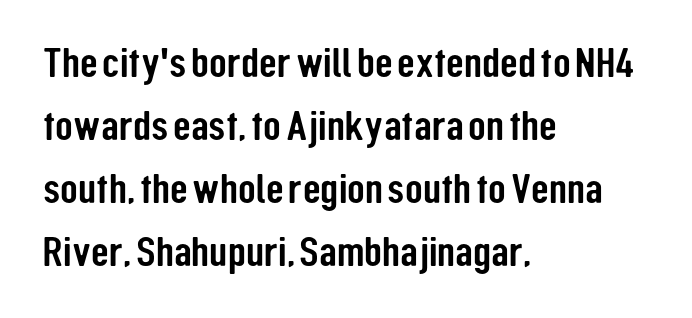
Q: Is the text italic (slanted)? A: No, it is upright.
Q: Is the typeface a serif or a sans-serif typeface? A: Sans-serif.
Q: Is the text underlined? A: No.
Q: How is the paragraph aligned? A: Left-aligned.
Q: Is the spacing between letters normal or unusually wide? A: Normal.
Q: Is the spacing between lines tight, normal or loose? A: Normal.
Q: Width (condensed, normal, or wide)? A: Condensed.
Q: Stroke contrast? A: Low.
Q: x-height? A: Medium.
Q: Monospaced? A: No.
